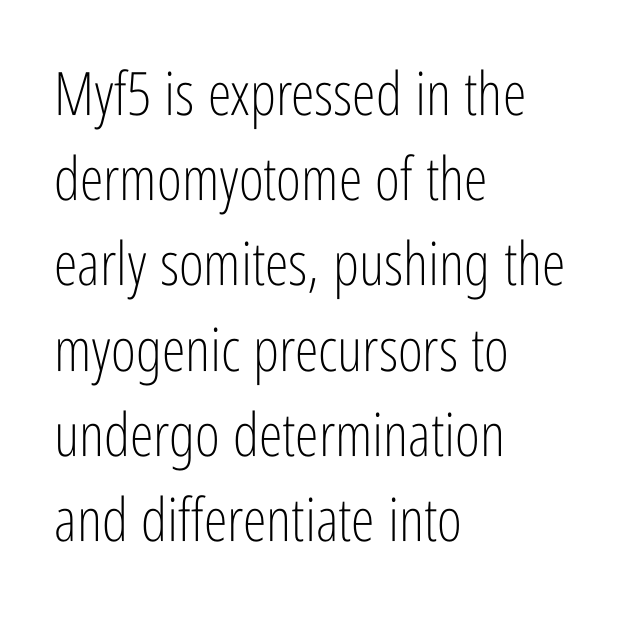
Serif or sans? Sans — the stroke terminals are bare. Weight: not bold — regular or lighter. Character widths vary here, with narrow letters taking less room than wide ones. Reading down the block, your eye returns to a fixed left position each line.
